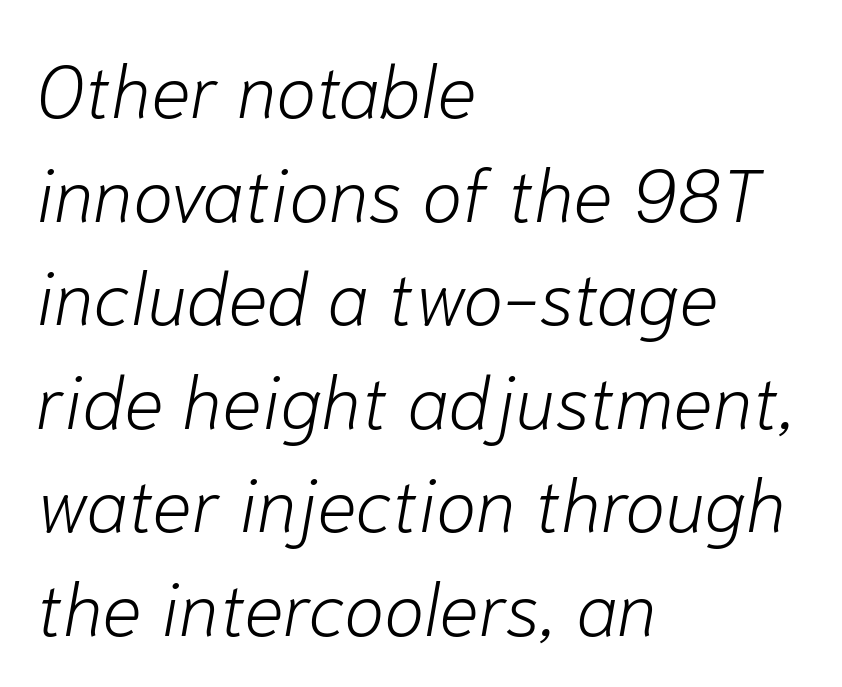
Q: Is the text bold? A: No.
Q: Is the text italic (slanted)? A: Yes, it leans right by about 10 degrees.
Q: Is the text underlined? A: No.
Q: How is the paragraph aligned? A: Left-aligned.
Q: Is the spacing between letters normal or unusually wide? A: Normal.
Q: Is the spacing between lines tight, normal or loose? A: Normal.
Q: Width (condensed, normal, or wide)? A: Normal.
Q: Stroke contrast? A: Low.
Q: x-height? A: Medium.
Q: Monospaced? A: No.
